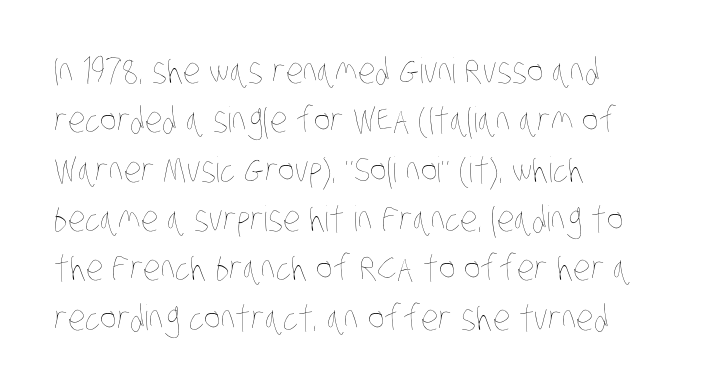
The image shows 35 px thin, condensed type; set left-aligned, normal line spacing (1.41x), normal letter spacing, not underlined; low stroke contrast and a large x-height.
